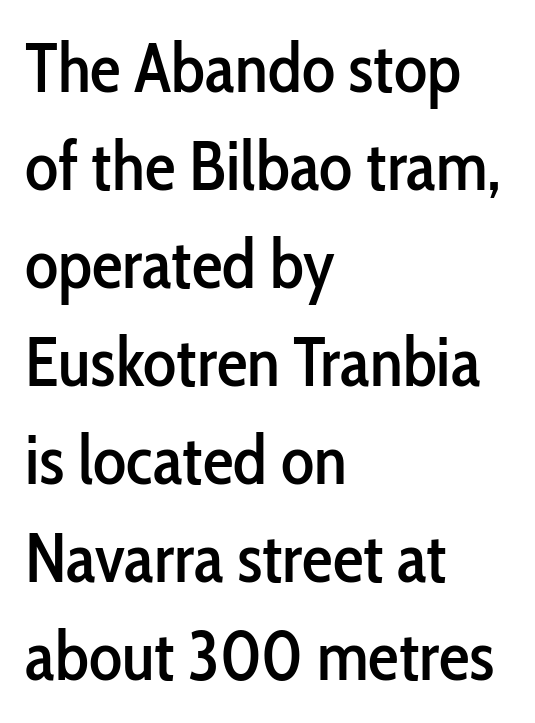
The image shows 69 px condensed sans-serif type, upright; set left-aligned, normal line spacing (1.42x), normal letter spacing, not underlined; low stroke contrast and a medium x-height.
